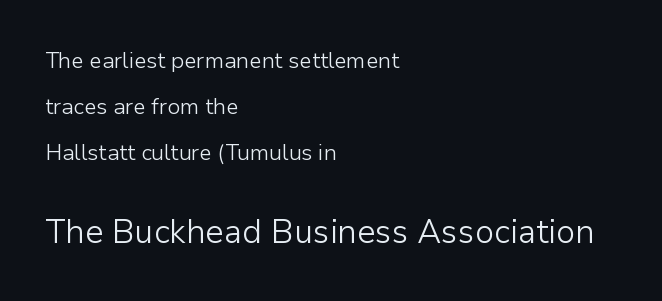
The image shows 33 px light sans-serif type, upright; set left-aligned, loose line spacing (2.09x), normal letter spacing, not underlined; the second (bottom) block is 1.5x larger; low stroke contrast and a medium x-height.
